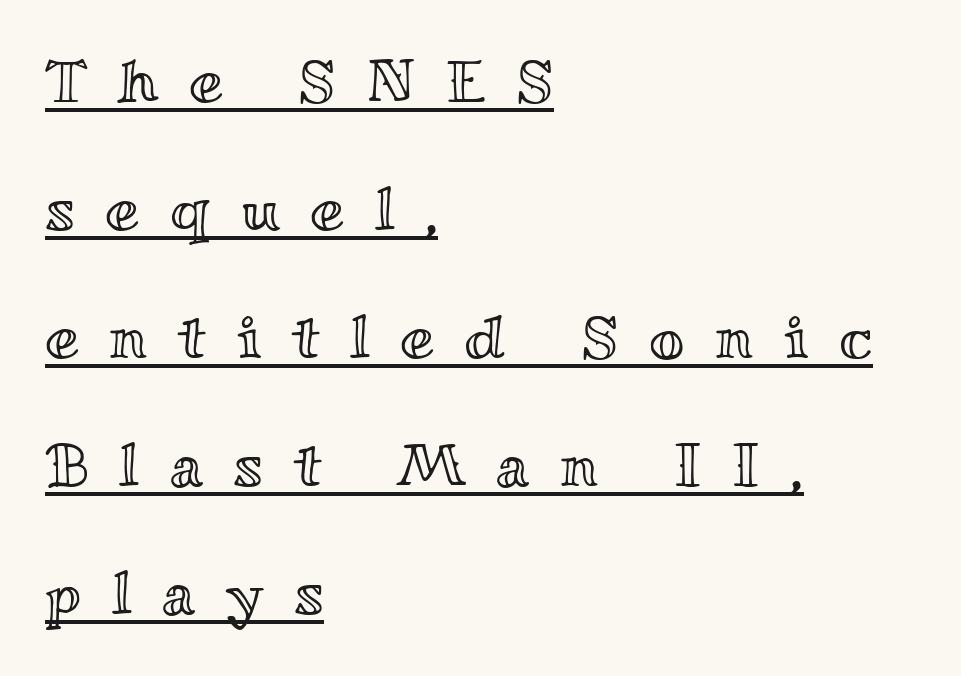
{"italic": "no", "width": "wide", "x_height": "small", "monospaced": "no", "underline": "yes", "align": "left", "line_spacing": "loose", "line_spacing_ratio": 2.1, "letter_spacing": "wide", "letter_spacing_em": 0.5, "glyph_px": 61}
